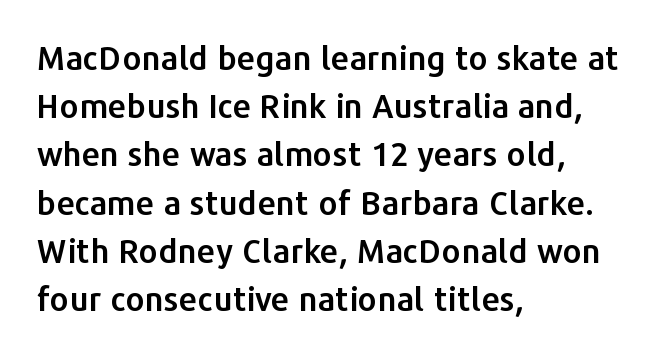
This sample keeps an unexceptional amount of space between lines. This sample is left-justified, so line endings fall wherever the words run out. If you drew a line through each stem, it would be perfectly vertical. Are there feet on the stems? There aren't — it's a sans.
